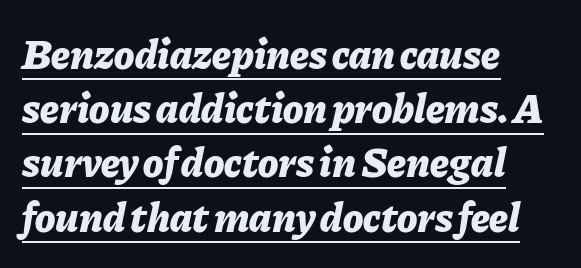
The image shows 42 px bold type, italic (leaning right); set left-aligned, normal line spacing (1.29x), normal letter spacing, underlined; low stroke contrast and a medium x-height.
